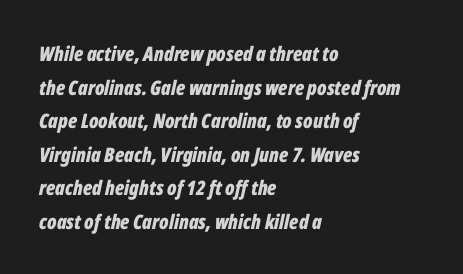
Q: Is the text bold? A: Yes.
Q: Is the text italic (slanted)? A: Yes, it leans right by about 12 degrees.
Q: Is the text underlined? A: No.
Q: How is the paragraph aligned? A: Left-aligned.
Q: Is the spacing between letters normal or unusually wide? A: Normal.
Q: Is the spacing between lines tight, normal or loose? A: Normal.
